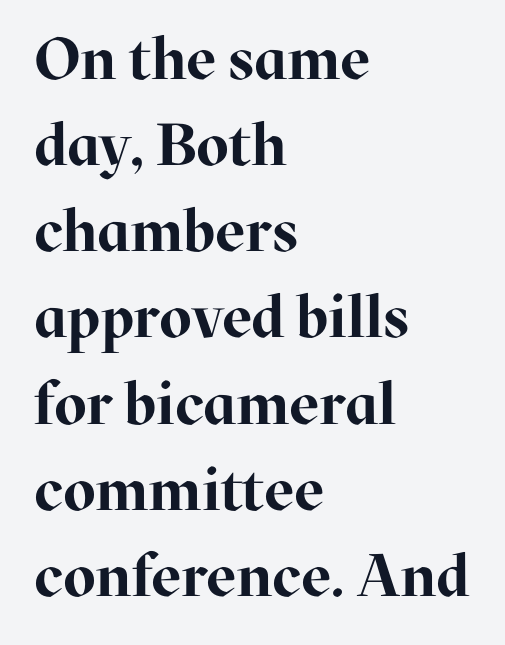
Do the characters align in a grid? No, the font is proportional. Summary of vertical rhythm: regular, with standard interline spacing. The string is rendered with underlining switched off. The face used here is seriffed, in the tradition of book romans. Vertical strokes here are truly vertical. The letterforms sit shoulder to shoulder at normal distance.
